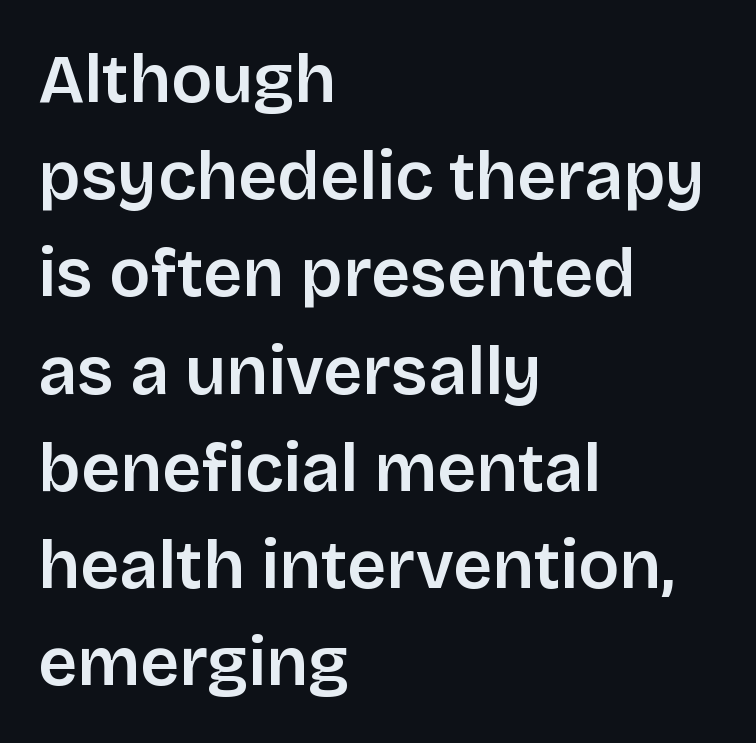
There is no visible air inserted between adjacent glyphs. The passage shown stacks its lines at a standard gap. A sans-serif font was chosen for this passage. The ragged edge is on the right, which tells us the setting is flush left. The gap between lines stays unmarked.
